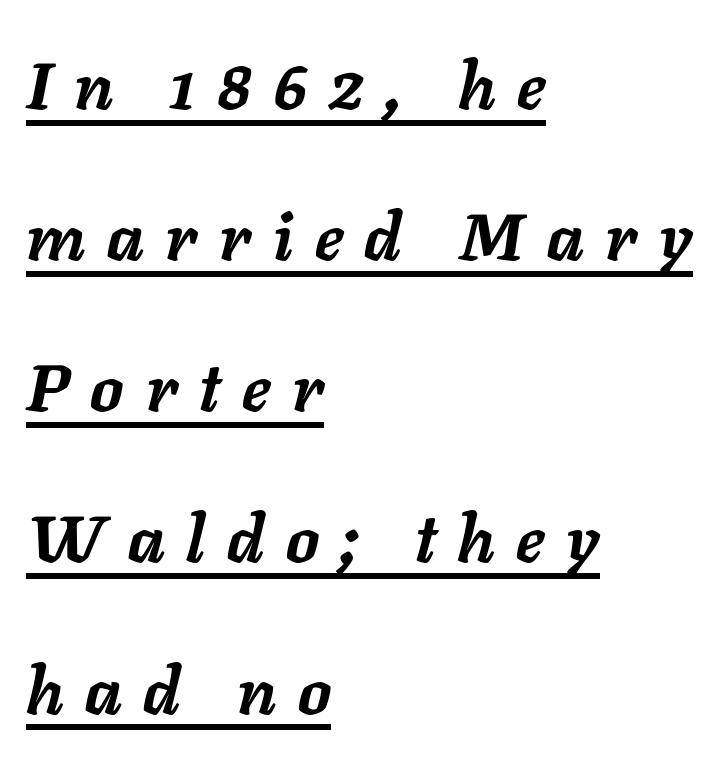
The image shows 66 px semibold type, italic (leaning right); set left-aligned, loose line spacing (2.29x), unusually wide letter spacing (+0.33 em), underlined; low stroke contrast and a medium x-height.
